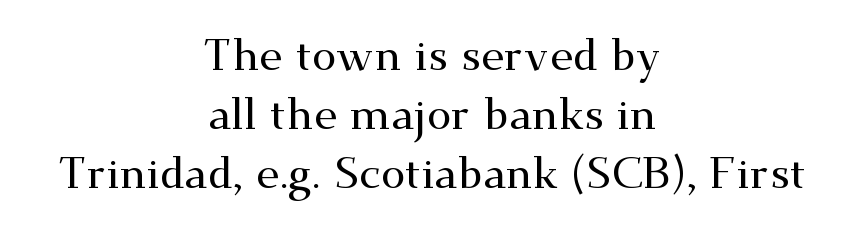
Every stem runs plumb, perpendicular to the baseline. Nothing unusual about the tracking: characters are spaced as the font intends. The rag falls on both sides of this text block equally. The face used here is proportionally spaced, like ordinary book or web type.
